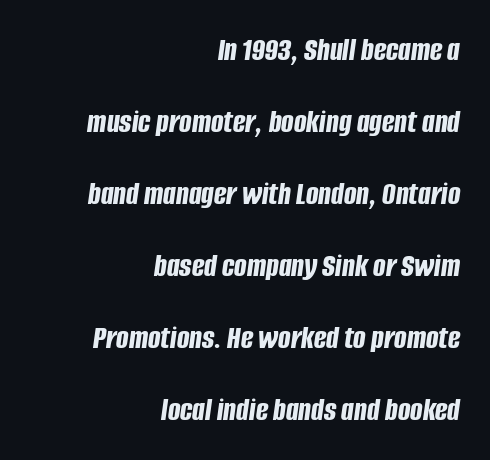
Q: Is the text bold? A: Yes.
Q: Is the text italic (slanted)? A: Yes, it leans right by about 8 degrees.
Q: Is the text underlined? A: No.
Q: How is the paragraph aligned? A: Right-aligned.
Q: Is the spacing between letters normal or unusually wide? A: Normal.
Q: Is the spacing between lines tight, normal or loose? A: Loose.
Q: Width (condensed, normal, or wide)? A: Condensed.
Q: Stroke contrast? A: Low.
Q: x-height? A: Large.
Q: Monospaced? A: No.
